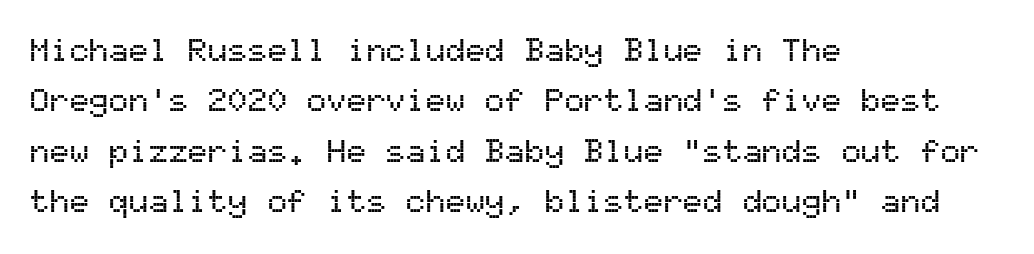
Q: Is the text italic (slanted)? A: No, it is upright.
Q: Is the typeface a serif or a sans-serif typeface? A: Sans-serif.
Q: Is the text underlined? A: No.
Q: How is the paragraph aligned? A: Left-aligned.
Q: Is the spacing between letters normal or unusually wide? A: Normal.
Q: Is the spacing between lines tight, normal or loose? A: Normal.
Q: Width (condensed, normal, or wide)? A: Normal.
Q: Stroke contrast? A: Medium.
Q: x-height? A: Medium.
Q: Monospaced? A: Yes.
